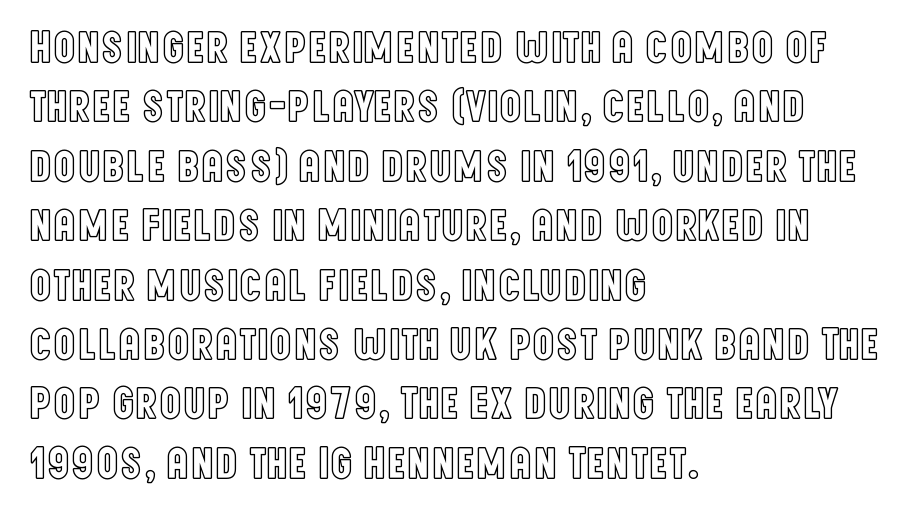
Looks like regular typesetting: each glyph gets only the width it needs. Ordinary non-slanted type is in use. Tracking value appears to be zero — textbook default spacing. If you measured baseline to baseline, you'd find a middling distance. The passage is arranged the way most books set body copy — flush left.
